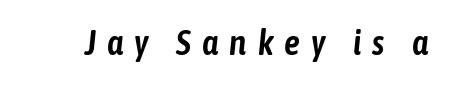
{"italic": "yes", "lean": "right", "slant_degrees": 6, "width": "condensed", "stroke_contrast": "low", "x_height": "medium", "monospaced": "no", "underline": "no", "letter_spacing": "wide", "letter_spacing_em": 0.32, "glyph_px": 35}
